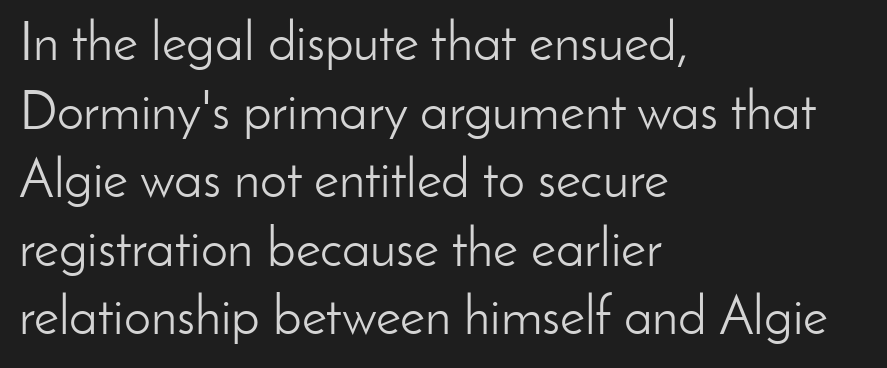
{"serif": "no", "italic": "no", "bold": "no", "weight": "light", "width": "normal", "stroke_contrast": "low", "x_height": "small", "monospaced": "no", "underline": "no", "align": "left", "line_spacing": "normal", "line_spacing_ratio": 1.27, "letter_spacing": "normal", "letter_spacing_em": 0.0, "glyph_px": 54}
